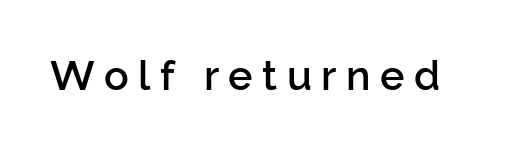
Q: Is the text italic (slanted)? A: No, it is upright.
Q: Is the typeface a serif or a sans-serif typeface? A: Sans-serif.
Q: Is the text underlined? A: No.
Q: Is the spacing between letters normal or unusually wide? A: Unusually wide.
Q: Width (condensed, normal, or wide)? A: Normal.
Q: Stroke contrast? A: Low.
Q: x-height? A: Medium.
Q: Monospaced? A: No.
